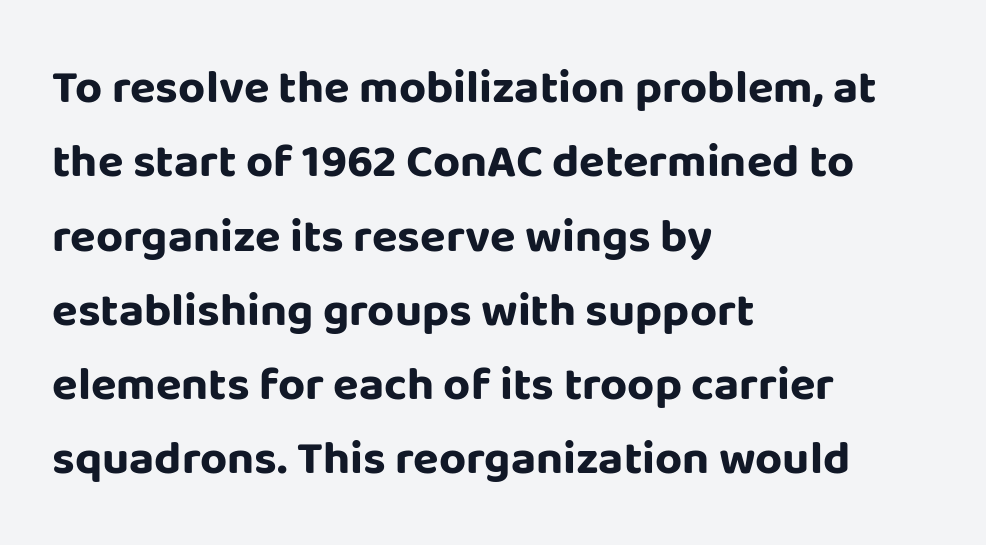
Q: Is the text bold? A: Yes.
Q: Is the text italic (slanted)? A: No, it is upright.
Q: Is the typeface a serif or a sans-serif typeface? A: Sans-serif.
Q: Is the text underlined? A: No.
Q: How is the paragraph aligned? A: Left-aligned.
Q: Is the spacing between letters normal or unusually wide? A: Normal.
Q: Is the spacing between lines tight, normal or loose? A: Normal.
Q: Width (condensed, normal, or wide)? A: Normal.
Q: Stroke contrast? A: Low.
Q: x-height? A: Large.
Q: Monospaced? A: No.
